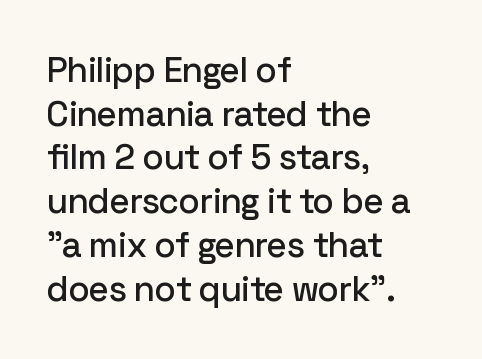
{"serif": "no", "italic": "no", "width": "normal", "stroke_contrast": "low", "x_height": "medium", "monospaced": "no", "underline": "no", "align": "left", "line_spacing": "normal", "line_spacing_ratio": 1.25, "letter_spacing": "normal", "letter_spacing_em": 0.0, "glyph_px": 35}
